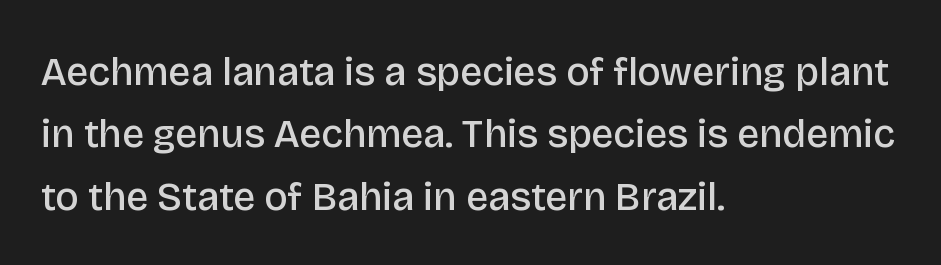
Q: Is the text bold? A: Semi-bold.
Q: Is the text italic (slanted)? A: No, it is upright.
Q: Is the typeface a serif or a sans-serif typeface? A: Sans-serif.
Q: Is the text underlined? A: No.
Q: How is the paragraph aligned? A: Left-aligned.
Q: Is the spacing between letters normal or unusually wide? A: Normal.
Q: Is the spacing between lines tight, normal or loose? A: Normal.
Q: Width (condensed, normal, or wide)? A: Normal.
Q: Stroke contrast? A: Low.
Q: x-height? A: Large.
Q: Monospaced? A: No.
